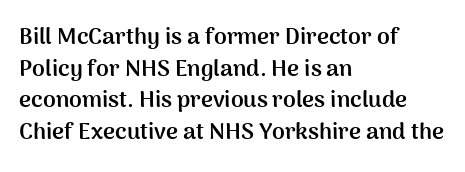
The lines are quadded left. Regular leading. Nothing unusual about the tracking: characters are spaced as the font intends. The font is running at its bold setting. Tall strokes in this sample are plumb rather than angled.
